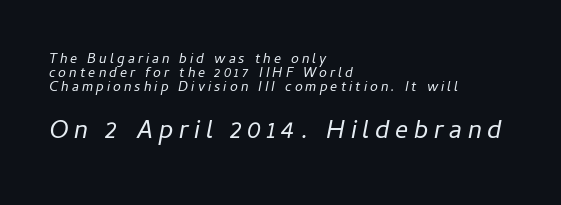
The image shows 26 px text type, italic (leaning right); set left-aligned, tight line spacing (1.01x), unusually wide letter spacing (+0.22 em), not underlined; the second (bottom) block is 1.86x larger.
